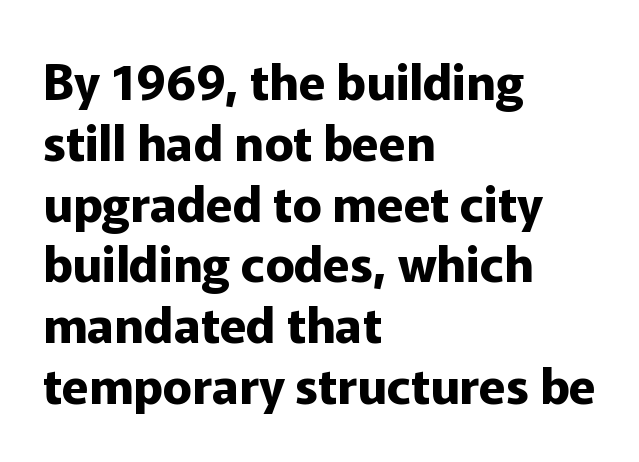
Q: Is the text bold? A: Yes.
Q: Is the text italic (slanted)? A: No, it is upright.
Q: Is the typeface a serif or a sans-serif typeface? A: Sans-serif.
Q: Is the text underlined? A: No.
Q: How is the paragraph aligned? A: Left-aligned.
Q: Is the spacing between letters normal or unusually wide? A: Normal.
Q: Width (condensed, normal, or wide)? A: Normal.
Q: Stroke contrast? A: Low.
Q: x-height? A: Medium.
Q: Monospaced? A: No.
